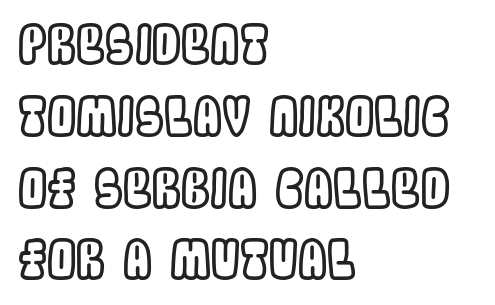
Q: Is the text italic (slanted)? A: No, it is upright.
Q: Is the text underlined? A: No.
Q: How is the paragraph aligned? A: Left-aligned.
Q: Is the spacing between letters normal or unusually wide? A: Normal.
Q: Is the spacing between lines tight, normal or loose? A: Normal.
Q: Width (condensed, normal, or wide)? A: Condensed.
Q: x-height? A: Large.
Q: Monospaced? A: No.
